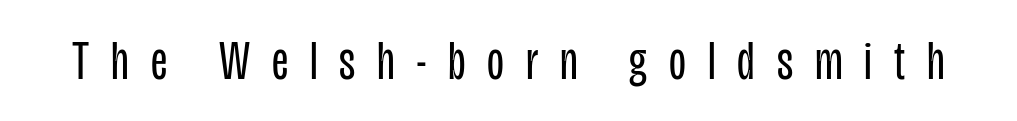
Q: Is the text bold? A: No.
Q: Is the text italic (slanted)? A: No, it is upright.
Q: Is the typeface a serif or a sans-serif typeface? A: Sans-serif.
Q: Is the text underlined? A: No.
Q: Is the spacing between letters normal or unusually wide? A: Unusually wide.
Q: Width (condensed, normal, or wide)? A: Condensed.
Q: Stroke contrast? A: Low.
Q: x-height? A: Large.
Q: Monospaced? A: No.
